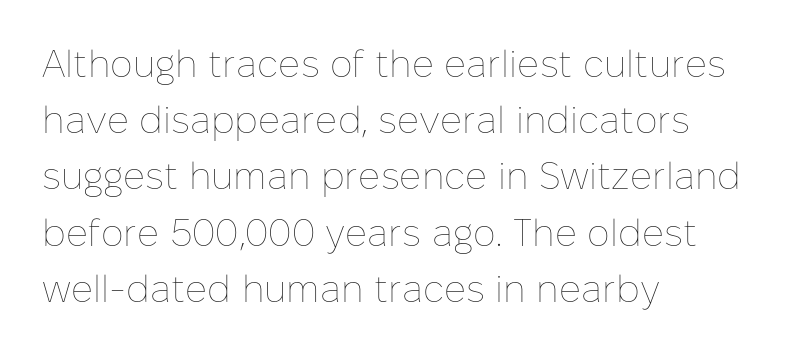
The image shows 38 px thin type, upright; set left-aligned, normal line spacing (1.48x), normal letter spacing, not underlined; low stroke contrast and a medium x-height.
